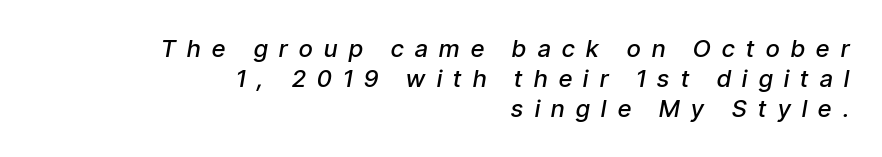
{"italic": "yes", "lean": "right", "slant_degrees": 9, "bold": "semi", "underline": "no", "align": "right", "line_spacing": "normal", "line_spacing_ratio": 1.26, "letter_spacing": "wide", "letter_spacing_em": 0.48, "glyph_px": 24}
